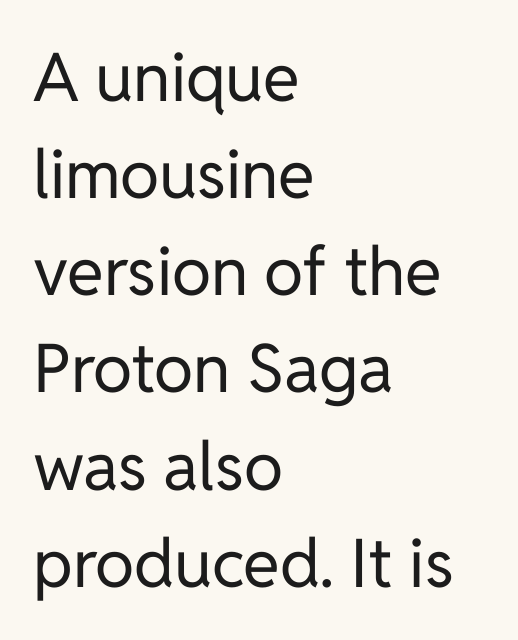
Q: Is the text bold? A: No.
Q: Is the text italic (slanted)? A: No, it is upright.
Q: Is the typeface a serif or a sans-serif typeface? A: Sans-serif.
Q: Is the text underlined? A: No.
Q: How is the paragraph aligned? A: Left-aligned.
Q: Is the spacing between letters normal or unusually wide? A: Normal.
Q: Is the spacing between lines tight, normal or loose? A: Normal.
Q: Width (condensed, normal, or wide)? A: Normal.
Q: Stroke contrast? A: Low.
Q: x-height? A: Medium.
Q: Monospaced? A: No.
